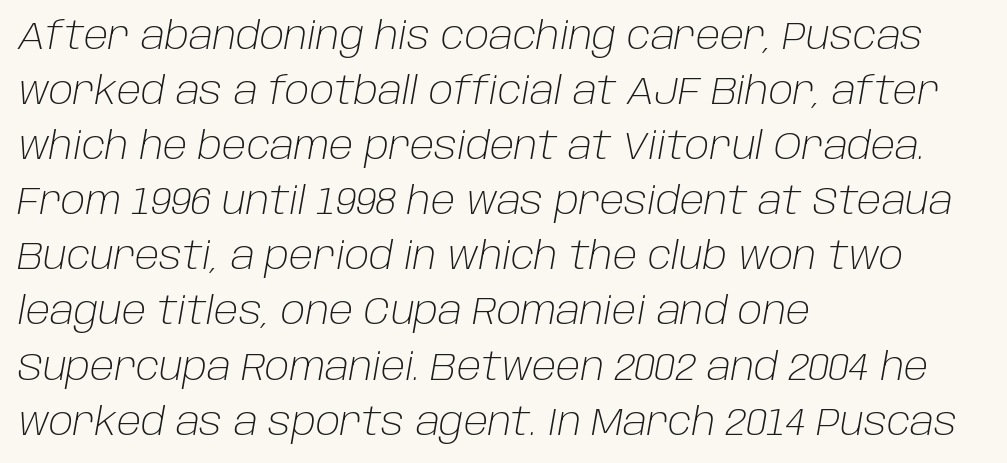
Q: Is the text bold? A: No.
Q: Is the text italic (slanted)? A: Yes, it leans right by about 10 degrees.
Q: Is the text underlined? A: No.
Q: How is the paragraph aligned? A: Left-aligned.
Q: Is the spacing between letters normal or unusually wide? A: Normal.
Q: Is the spacing between lines tight, normal or loose? A: Normal.
Q: Width (condensed, normal, or wide)? A: Normal.
Q: Stroke contrast? A: Low.
Q: x-height? A: Large.
Q: Monospaced? A: No.
